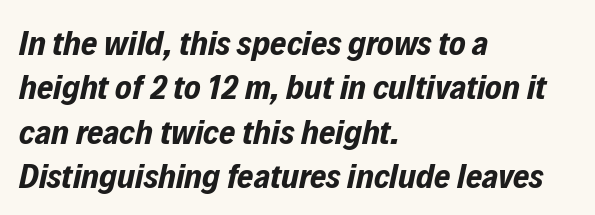
The image shows 35 px bold, condensed type, italic (leaning right); set left-aligned, normal line spacing (1.27x), normal letter spacing, not underlined; low stroke contrast and a medium x-height.
